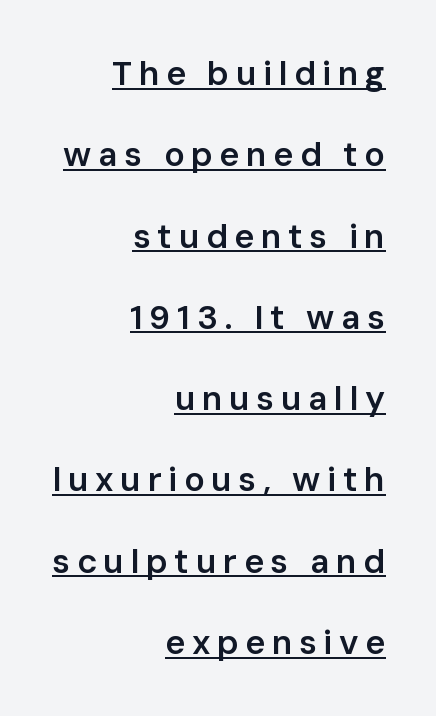
{"serif": "no", "italic": "no", "bold": "semi", "weight": "semibold", "width": "normal", "stroke_contrast": "low", "x_height": "medium", "monospaced": "no", "underline": "yes", "align": "right", "line_spacing": "loose", "line_spacing_ratio": 2.39, "glyph_px": 34}
